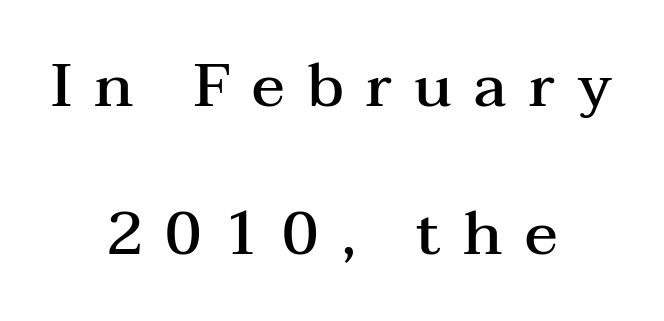
{"serif": "yes", "italic": "no", "bold": "semi", "weight": "semibold", "width": "wide", "stroke_contrast": "medium", "x_height": "medium", "monospaced": "no", "underline": "no", "align": "center", "line_spacing": "loose", "line_spacing_ratio": 2.42, "letter_spacing": "wide", "letter_spacing_em": 0.36, "glyph_px": 61}
